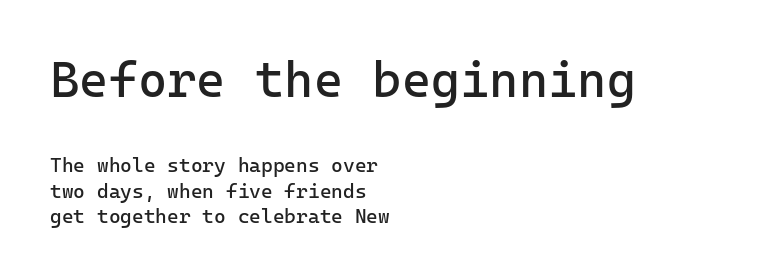
The image shows 50 px regular-weight sans-serif type, upright; set left-aligned, normal line spacing (1.27x), normal letter spacing, not underlined; the first (top) block is 2.5x larger; low stroke contrast and a medium x-height.
